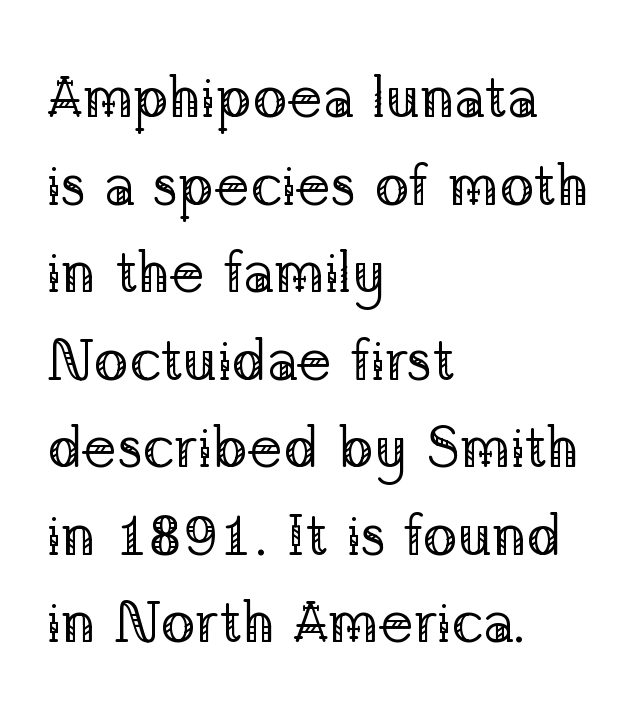
The image shows 58 px regular-weight serif type, upright; set left-aligned, normal line spacing (1.51x), normal letter spacing, not underlined; low stroke contrast and a medium x-height.
